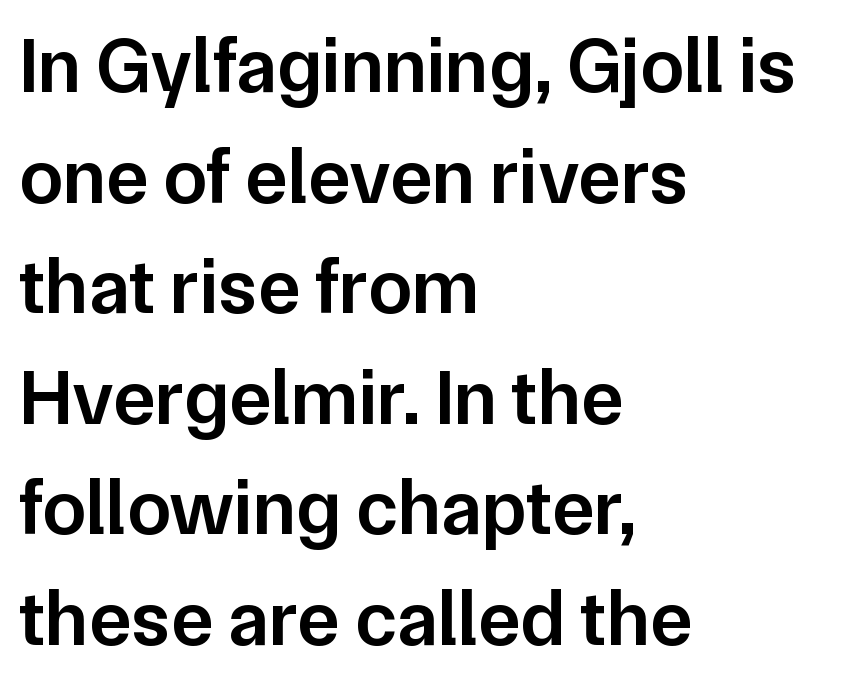
{"serif": "no", "italic": "no", "bold": "semi", "weight": "semibold", "width": "normal", "stroke_contrast": "low", "x_height": "medium", "monospaced": "no", "underline": "no", "align": "left", "line_spacing": "normal", "line_spacing_ratio": 1.4, "letter_spacing": "normal", "letter_spacing_em": 0.0, "glyph_px": 79}
